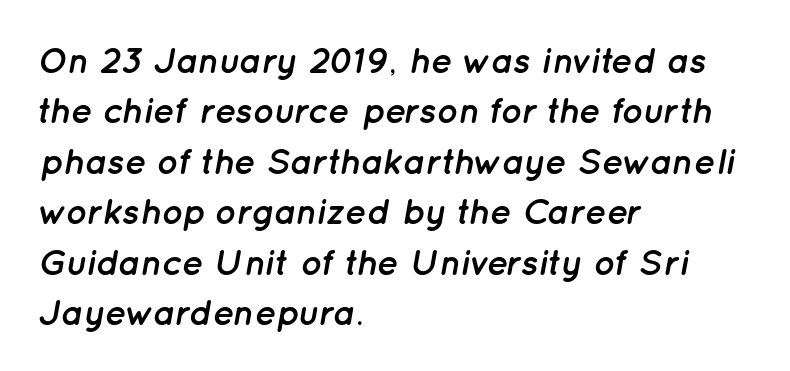
Q: Is the text bold? A: Yes.
Q: Is the text italic (slanted)? A: Yes, it leans right by about 12 degrees.
Q: Is the text underlined? A: No.
Q: How is the paragraph aligned? A: Left-aligned.
Q: Is the spacing between letters normal or unusually wide? A: Normal.
Q: Is the spacing between lines tight, normal or loose? A: Normal.
Q: Width (condensed, normal, or wide)? A: Normal.
Q: Stroke contrast? A: Low.
Q: x-height? A: Medium.
Q: Monospaced? A: No.
